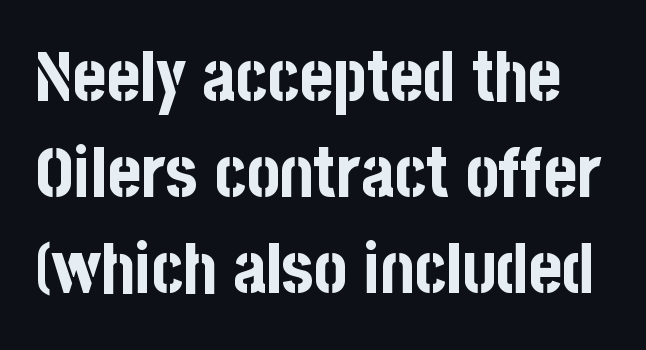
Q: Is the text bold? A: Yes.
Q: Is the text italic (slanted)? A: No, it is upright.
Q: Is the typeface a serif or a sans-serif typeface? A: Sans-serif.
Q: Is the text underlined? A: No.
Q: Is the spacing between letters normal or unusually wide? A: Normal.
Q: Is the spacing between lines tight, normal or loose? A: Normal.
Q: Width (condensed, normal, or wide)? A: Condensed.
Q: Stroke contrast? A: Low.
Q: x-height? A: Large.
Q: Monospaced? A: No.
